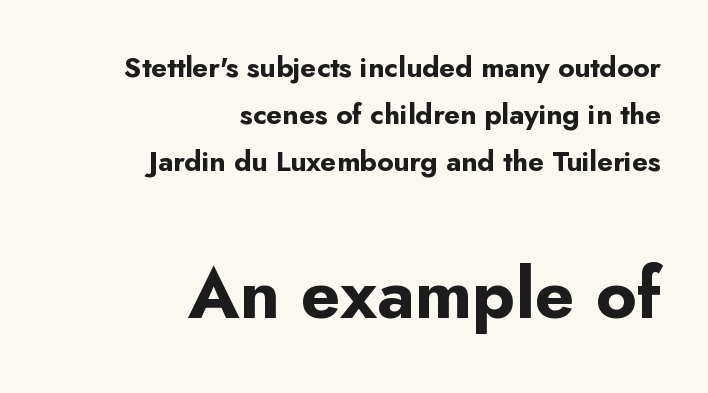
{"serif": "no", "italic": "no", "bold": "yes", "weight": "bold", "width": "normal", "stroke_contrast": "low", "x_height": "small", "monospaced": "no", "underline": "no", "align": "right", "line_spacing": "normal", "line_spacing_ratio": 1.67, "letter_spacing": "normal", "letter_spacing_em": 0.0, "larger_block": "second", "size_ratio": 2.5, "glyph_px": 70}
